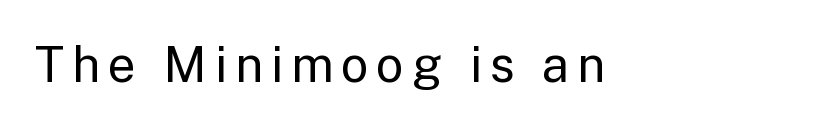
Q: Is the text bold? A: No.
Q: Is the text italic (slanted)? A: No, it is upright.
Q: Is the typeface a serif or a sans-serif typeface? A: Sans-serif.
Q: Is the text underlined? A: No.
Q: Width (condensed, normal, or wide)? A: Normal.
Q: Stroke contrast? A: Low.
Q: x-height? A: Medium.
Q: Monospaced? A: No.
